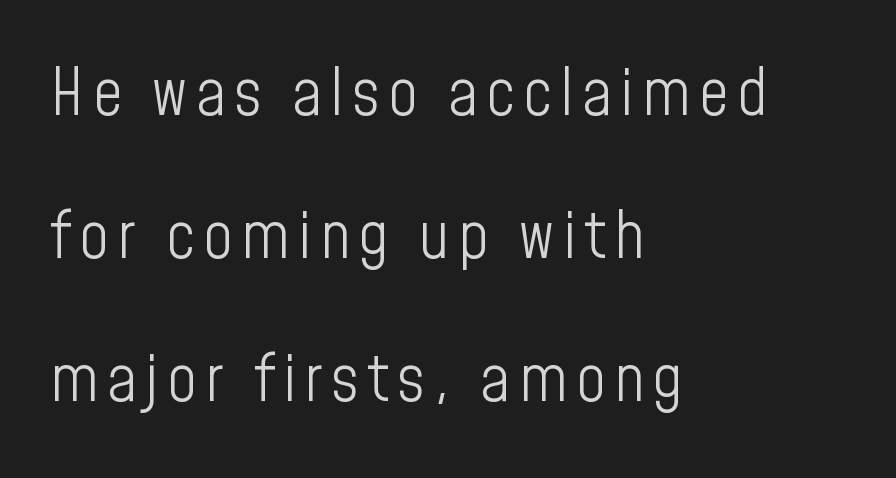
Does the leading feel generous? Absolutely, it's lavish. The lettering stays uniformly vertical, giving the passage a roman look. Look at the bottom of the vertical strokes: they stop flat, with no serifs. A classic flush-left, rag-right setting is used for this passage. These lines are rendered in a variable-pitch font. A clean baseline with only descenders dipping below it.
